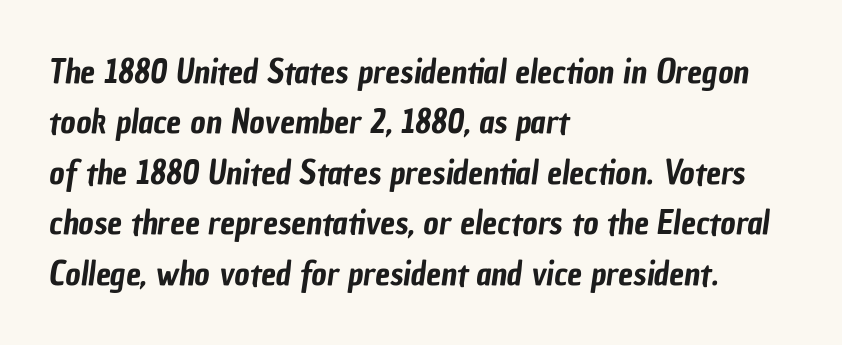
Q: Is the typeface a serif or a sans-serif typeface? A: Sans-serif.
Q: Is the text underlined? A: No.
Q: How is the paragraph aligned? A: Left-aligned.
Q: Is the spacing between letters normal or unusually wide? A: Normal.
Q: Is the spacing between lines tight, normal or loose? A: Normal.
Q: Width (condensed, normal, or wide)? A: Condensed.
Q: Stroke contrast? A: Low.
Q: x-height? A: Medium.
Q: Monospaced? A: No.
